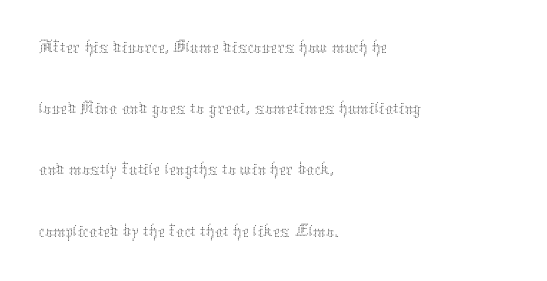
{"italic": "no", "bold": "no", "weight": "thin", "width": "normal", "stroke_contrast": "medium", "x_height": "medium", "monospaced": "no", "underline": "no", "align": "left", "line_spacing": "normal", "line_spacing_ratio": 1.53, "letter_spacing": "normal", "letter_spacing_em": 0.0, "glyph_px": 40}
